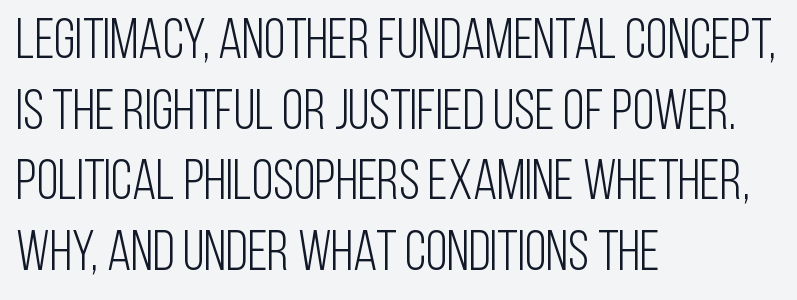
The image shows 56 px light, condensed sans-serif type, upright; set left-aligned, normal line spacing (1.26x), normal letter spacing, not underlined; low stroke contrast and a large x-height.
